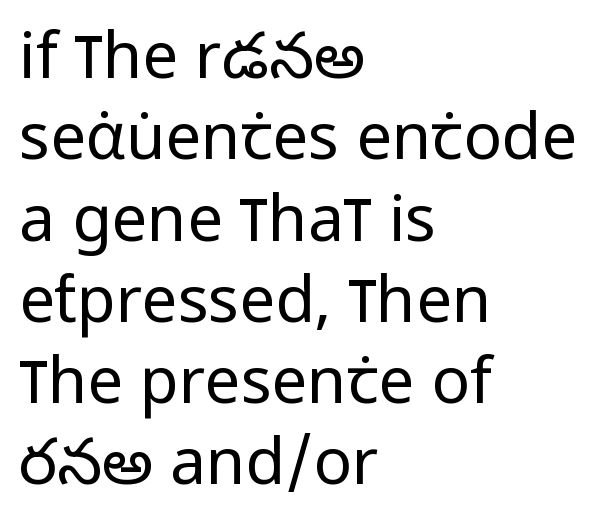
Q: Is the text bold? A: No.
Q: Is the text italic (slanted)? A: No, it is upright.
Q: Is the typeface a serif or a sans-serif typeface? A: Sans-serif.
Q: Is the text underlined? A: No.
Q: How is the paragraph aligned? A: Left-aligned.
Q: Is the spacing between letters normal or unusually wide? A: Normal.
Q: Is the spacing between lines tight, normal or loose? A: Normal.
Q: Width (condensed, normal, or wide)? A: Condensed.
Q: Stroke contrast? A: Low.
Q: x-height? A: Large.
Q: Monospaced? A: No.
